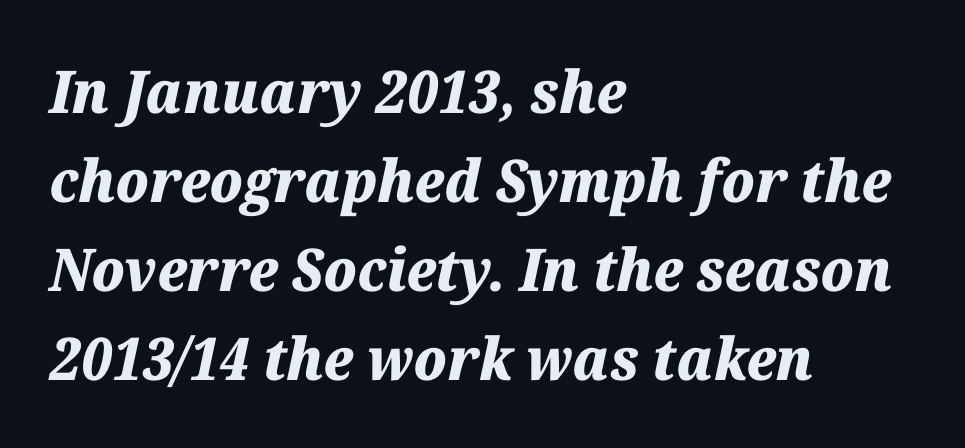
The image shows 59 px heavy type, italic (leaning right); set left-aligned, normal line spacing (1.51x), normal letter spacing, not underlined; medium stroke contrast and a medium x-height.
